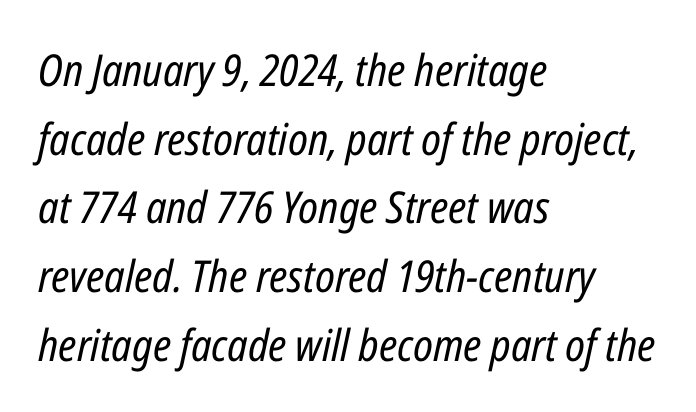
{"italic": "yes", "lean": "right", "slant_degrees": 12, "bold": "no", "weight": "regular", "width": "condensed", "stroke_contrast": "low", "x_height": "medium", "monospaced": "no", "underline": "no", "align": "left", "line_spacing": "normal", "line_spacing_ratio": 1.56, "letter_spacing": "normal", "letter_spacing_em": 0.0, "glyph_px": 44}
